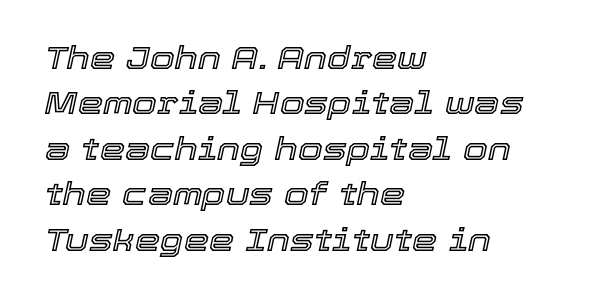
Q: Is the text italic (slanted)? A: Yes, it leans right by about 12 degrees.
Q: Is the text underlined? A: No.
Q: How is the paragraph aligned? A: Left-aligned.
Q: Is the spacing between letters normal or unusually wide? A: Normal.
Q: Is the spacing between lines tight, normal or loose? A: Normal.
Q: Width (condensed, normal, or wide)? A: Normal.
Q: x-height? A: Medium.
Q: Monospaced? A: No.
